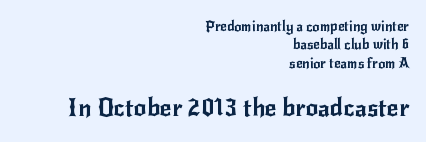
{"italic": "no", "underline": "no", "align": "right", "line_spacing": "normal", "line_spacing_ratio": 1.31, "letter_spacing": "normal", "letter_spacing_em": 0.0, "larger_block": "second", "size_ratio": 1.79, "glyph_px": 25}
